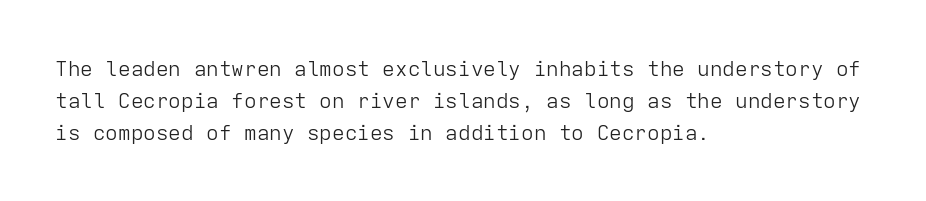
The image shows 21 px text type, upright; set left-aligned, normal line spacing (1.52x), normal letter spacing, not underlined.
